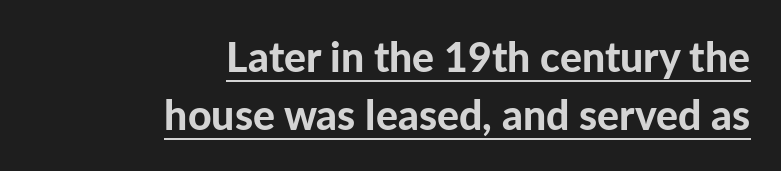
The image shows 41 px bold sans-serif type, upright; set right-aligned, normal line spacing (1.42x), normal letter spacing, underlined; low stroke contrast and a medium x-height.
